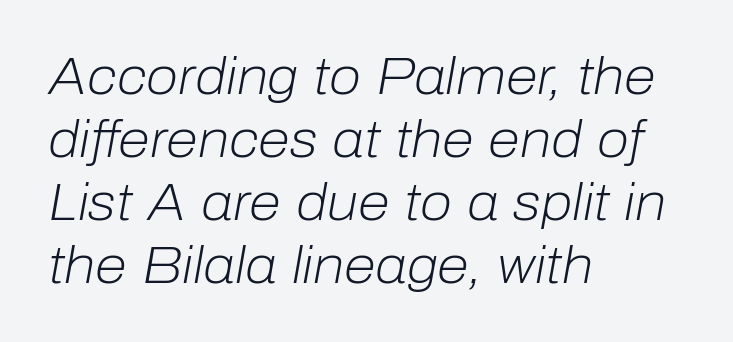
The image shows 52 px light type, italic (leaning right); set left-aligned, line spacing 1.21x, normal letter spacing, not underlined; low stroke contrast and a medium x-height.
